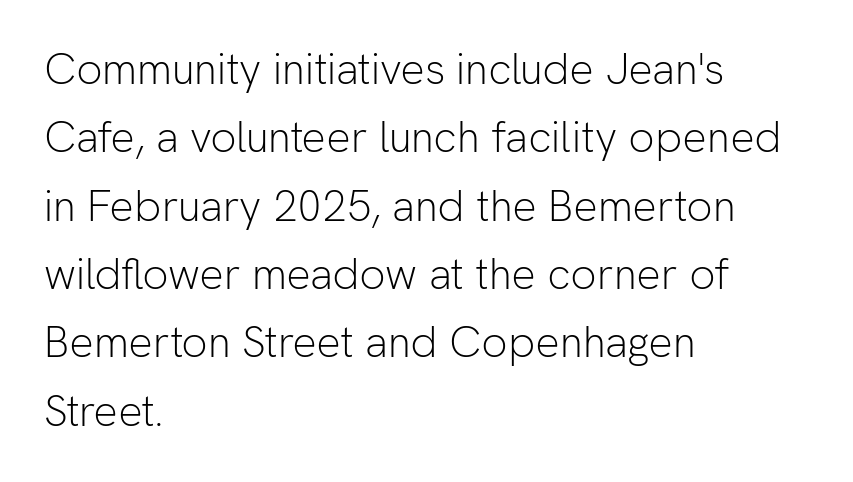
Q: Is the text bold? A: No.
Q: Is the text italic (slanted)? A: No, it is upright.
Q: Is the typeface a serif or a sans-serif typeface? A: Sans-serif.
Q: Is the text underlined? A: No.
Q: How is the paragraph aligned? A: Left-aligned.
Q: Is the spacing between letters normal or unusually wide? A: Normal.
Q: Is the spacing between lines tight, normal or loose? A: Normal.
Q: Width (condensed, normal, or wide)? A: Normal.
Q: Stroke contrast? A: Low.
Q: x-height? A: Medium.
Q: Monospaced? A: No.
